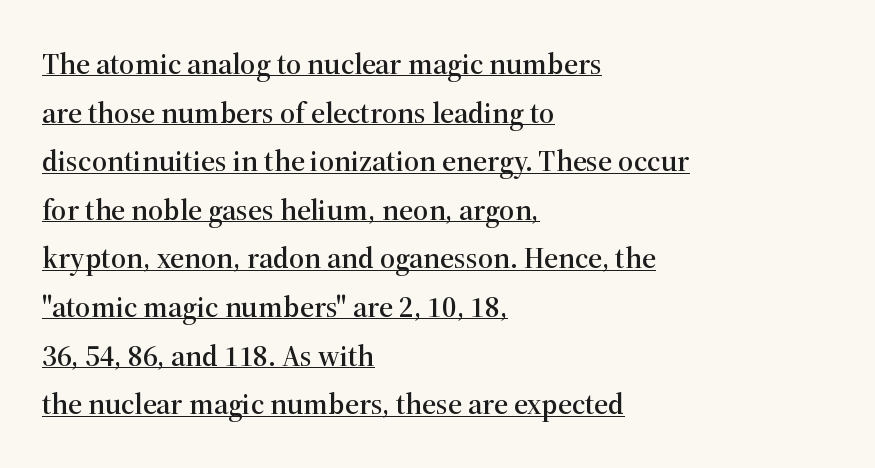
The image shows 30 px serif type, upright; set left-aligned, normal line spacing (1.62x), normal letter spacing, underlined; high stroke contrast and a medium x-height.
